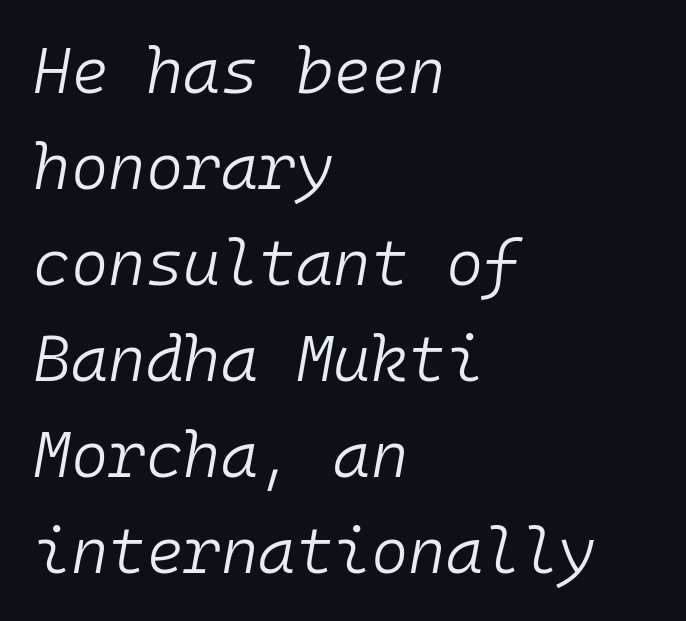
{"italic": "yes", "lean": "right", "slant_degrees": 10, "bold": "no", "weight": "light", "width": "normal", "stroke_contrast": "low", "x_height": "medium", "monospaced": "yes", "underline": "no", "align": "left", "line_spacing": "normal", "line_spacing_ratio": 1.5, "letter_spacing": "normal", "letter_spacing_em": 0.0, "glyph_px": 64}
